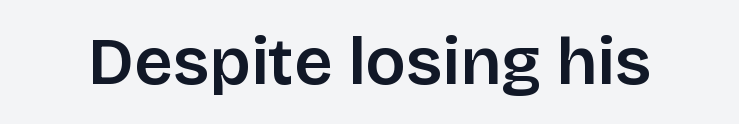
It's the straight-up-and-down kind of type. This rendering employs a face without finishing strokes, i.e., a sans-serif. Looks like regular typesetting: each glyph gets only the width it needs. Lines of text with bare space underneath.
